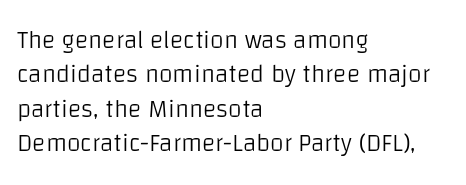
Q: Is the text bold? A: No.
Q: Is the text italic (slanted)? A: No, it is upright.
Q: Is the text underlined? A: No.
Q: How is the paragraph aligned? A: Left-aligned.
Q: Is the spacing between letters normal or unusually wide? A: Normal.
Q: Is the spacing between lines tight, normal or loose? A: Normal.
